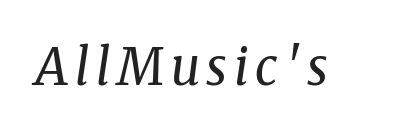
Q: Is the text bold? A: No.
Q: Is the text italic (slanted)? A: Yes, it leans right by about 8 degrees.
Q: Is the typeface a serif or a sans-serif typeface? A: Serif.
Q: Is the text underlined? A: No.
Q: Width (condensed, normal, or wide)? A: Normal.
Q: Stroke contrast? A: Medium.
Q: x-height? A: Medium.
Q: Monospaced? A: No.
